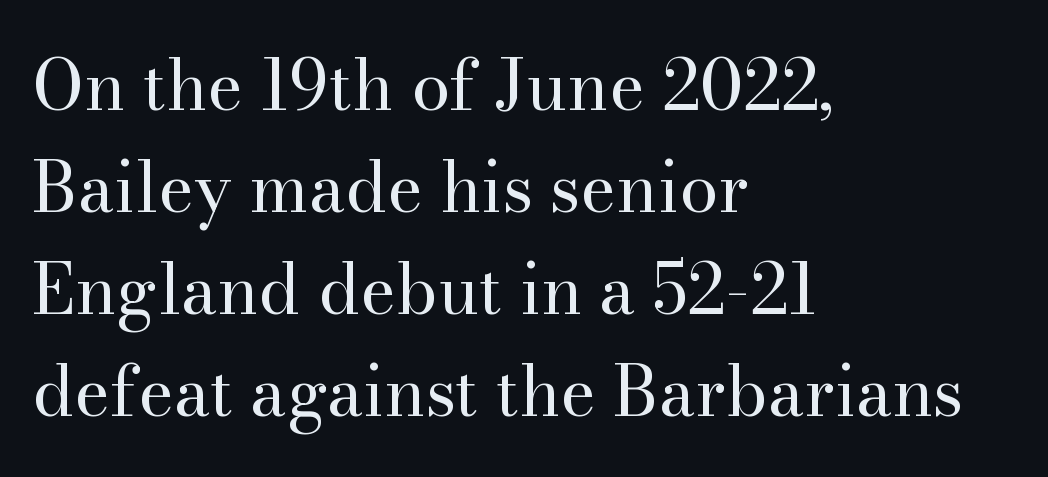
The axis of the letterforms is exactly vertical. The baseline area is clear. Letter spacing: default. These lines are rendered in a variable-pitch font. Leading: standard.
